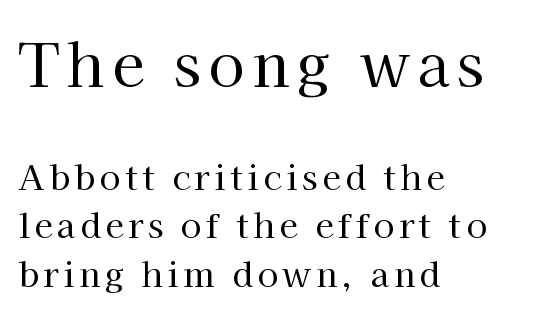
These lines are rendered in a variable-pitch font. This is the regular roman posture of the typeface. Every row of glyphs begins at an identical x-position on the left. The first block has been scaled up relative to the second. Successive baselines arrive at the customary interval.
